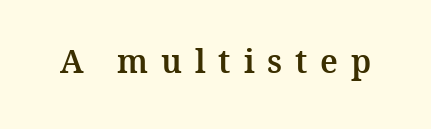
{"serif": "yes", "italic": "no", "width": "normal", "stroke_contrast": "medium", "x_height": "medium", "monospaced": "no", "underline": "no", "letter_spacing": "wide", "letter_spacing_em": 0.4, "glyph_px": 32}
